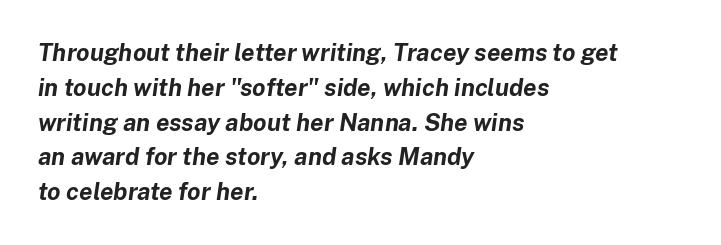
Inter-character spacing is left at the font's built-in metrics. A typesetter would mark this as italic. Summary of weight: heavy, a full bold. A normal amount of white space separates one row of letters from the next.
